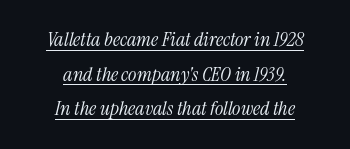
Horizontal alignment here is central, giving a formal, balanced look. Words appear dense and cohesive because spacing is normal. Quick note: italic. Decoration check: the copy is underlined. No heavy texture on the line: the type isn't bold.
